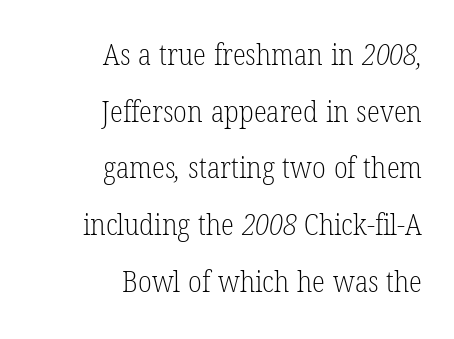
Weight: regular or lighter. This rendering uses right alignment, leaving the left contour irregular. This sample has the flowing, uneven cadence of proportional lettering. Old-style or modern, the face here clearly has serifs. Lines of text with bare space underneath. Compared with typical body copy, the letter spacing here is the same.
